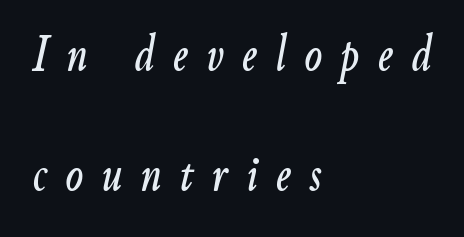
The image shows 52 px condensed type, italic (leaning right); set left-aligned, loose line spacing (2.3x), unusually wide letter spacing (+0.35 em), not underlined; low stroke contrast and a small x-height.
